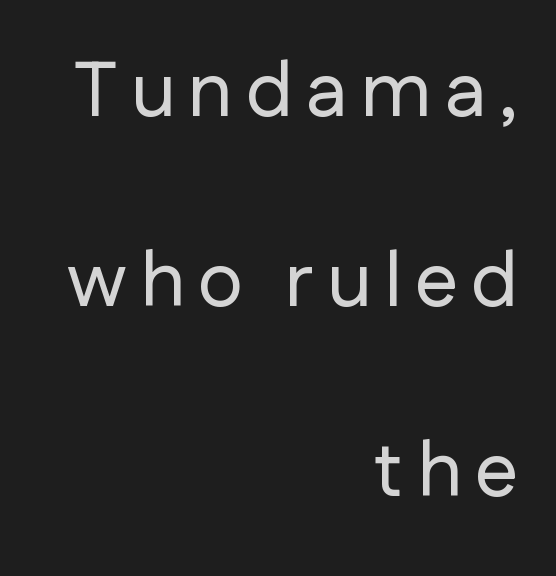
This is sans-serif lettering, the kind often seen on screens and signage. This is roman type, the default non-slanted kind. The text block is weighted toward the right margin, trailing off unevenly leftward. Each letter keeps its own natural width here, so spacing adapts to shape. This sample trades compactness for vertical openness between lines.
